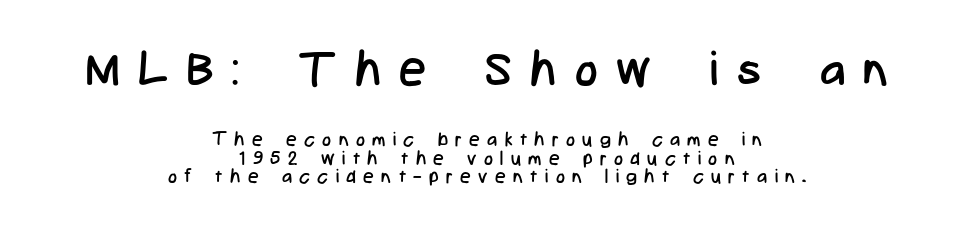
Q: Is the text bold? A: No.
Q: Is the text italic (slanted)? A: No, it is upright.
Q: Is the typeface a serif or a sans-serif typeface? A: Sans-serif.
Q: Is the text underlined? A: No.
Q: How is the paragraph aligned? A: Centered.
Q: Is the spacing between letters normal or unusually wide? A: Unusually wide.
Q: Is the spacing between lines tight, normal or loose? A: Tight.
Q: Which block of text is set in a larger size, the first (top) or the second (bottom)? A: The first (top) one.
Q: Width (condensed, normal, or wide)? A: Condensed.
Q: Stroke contrast? A: Low.
Q: x-height? A: Medium.
Q: Monospaced? A: No.
